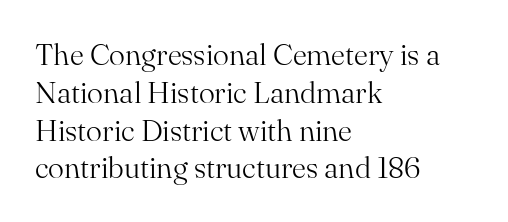
Classification — serif. Looks like regular typesetting: each glyph gets only the width it needs. Unmarked baselines from the first word to the last. It's the straight-up-and-down kind of type. Notice how the passage keeps a crisp vertical edge on the left only. Honestly, the row spacing looks completely unremarkable.
